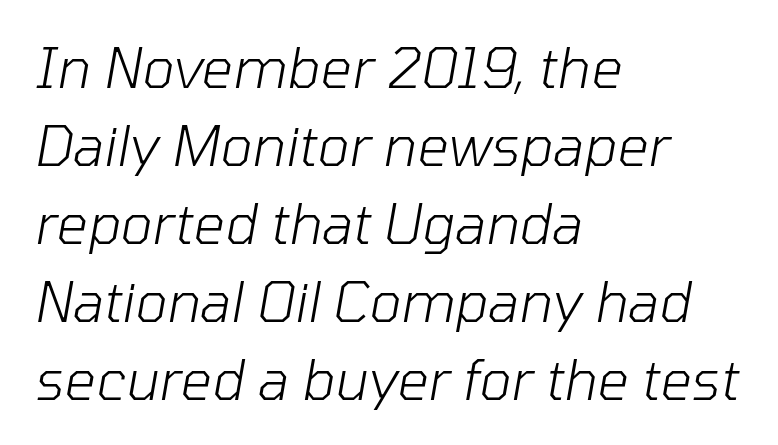
Q: Is the text bold? A: No.
Q: Is the text italic (slanted)? A: Yes, it leans right by about 10 degrees.
Q: Is the text underlined? A: No.
Q: How is the paragraph aligned? A: Left-aligned.
Q: Is the spacing between letters normal or unusually wide? A: Normal.
Q: Is the spacing between lines tight, normal or loose? A: Normal.
Q: Width (condensed, normal, or wide)? A: Normal.
Q: Stroke contrast? A: Low.
Q: x-height? A: Medium.
Q: Monospaced? A: No.
